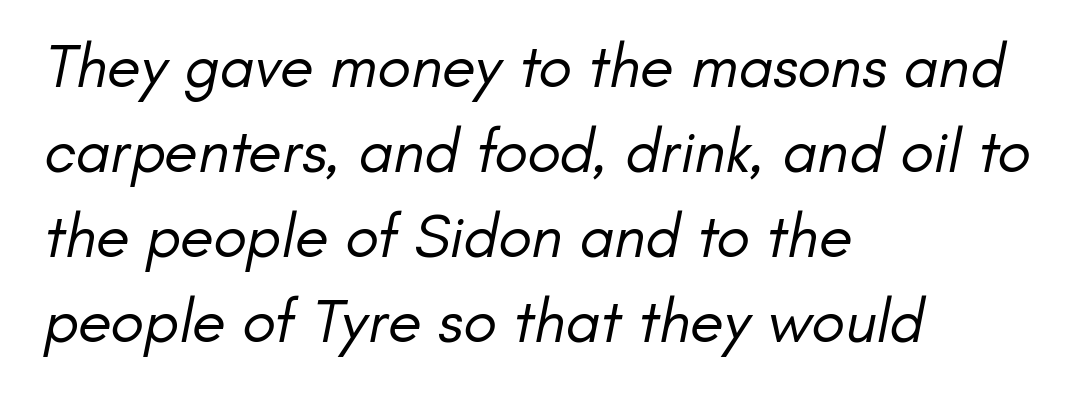
{"serif": "no", "bold": "no", "weight": "regular", "width": "normal", "stroke_contrast": "low", "x_height": "small", "monospaced": "no", "underline": "no", "align": "left", "line_spacing": "normal", "line_spacing_ratio": 1.37, "letter_spacing": "normal", "letter_spacing_em": 0.0, "glyph_px": 62}
